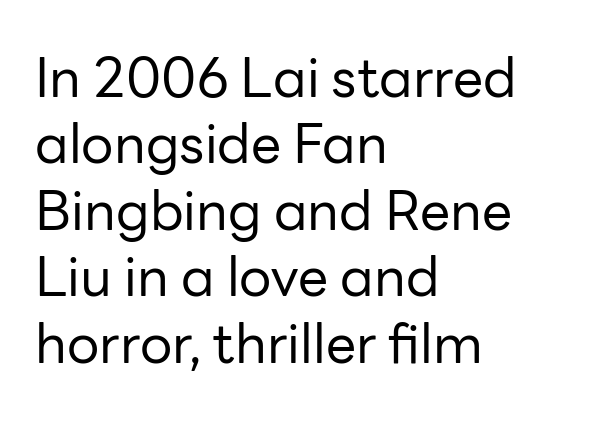
Are there feet on the stems? There aren't — it's a sans. Does extra space separate the letters? No, they use regular spacing. The letters stand straight up with perfectly vertical stems. Do the characters align in a grid? No, the font is proportional. Just letters on the line, the space beneath them empty. Weight class: somewhere from thin through regular.
